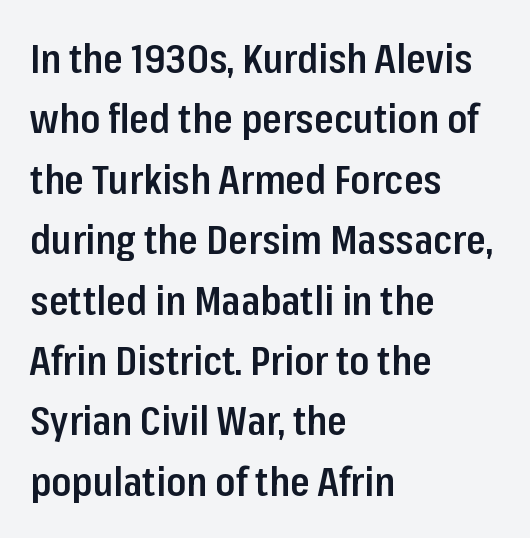
The axis of the letterforms is exactly vertical. The passage shown is not underscored anywhere. The rendering uses natural spacing where letterforms have individual widths. The text was rendered using a sans face with plain stroke endings. Visually the block forms a straight wall on the left and a jagged coastline on the right. Semibold letterforms, between regular and bold.
